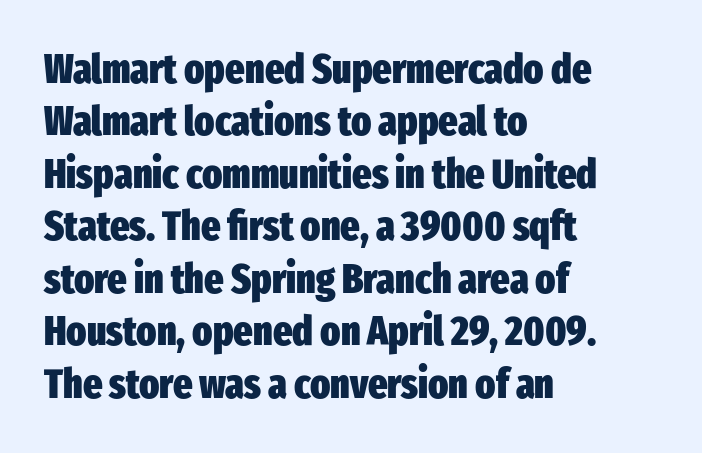
Q: Is the text bold? A: Yes.
Q: Is the text italic (slanted)? A: No, it is upright.
Q: Is the typeface a serif or a sans-serif typeface? A: Sans-serif.
Q: Is the text underlined? A: No.
Q: How is the paragraph aligned? A: Left-aligned.
Q: Is the spacing between letters normal or unusually wide? A: Normal.
Q: Is the spacing between lines tight, normal or loose? A: Normal.
Q: Width (condensed, normal, or wide)? A: Condensed.
Q: Stroke contrast? A: Low.
Q: x-height? A: Medium.
Q: Monospaced? A: No.
